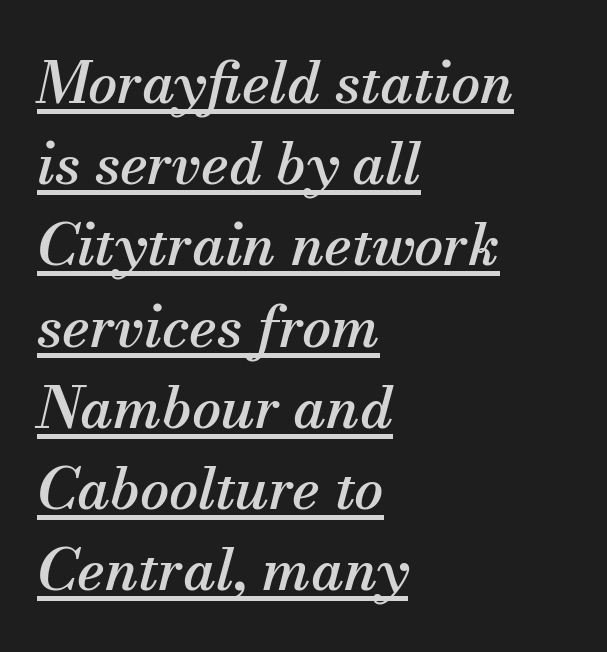
{"serif": "yes", "italic": "yes", "lean": "right", "slant_degrees": 13, "width": "normal", "stroke_contrast": "medium", "x_height": "small", "monospaced": "no", "underline": "yes", "align": "left", "line_spacing": "normal", "line_spacing_ratio": 1.4, "letter_spacing": "normal", "letter_spacing_em": 0.0, "glyph_px": 58}
